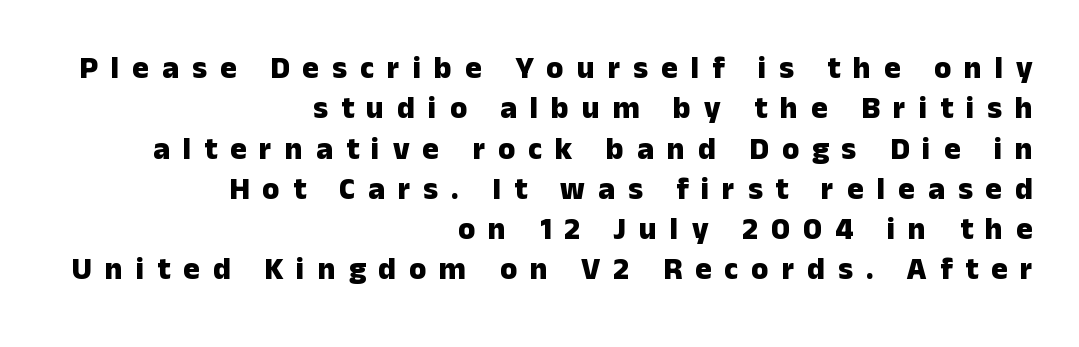
The image shows 31 px heavy sans-serif type, upright; set right-aligned, normal line spacing (1.3x), unusually wide letter spacing (+0.42 em), not underlined; low stroke contrast and a medium x-height.
